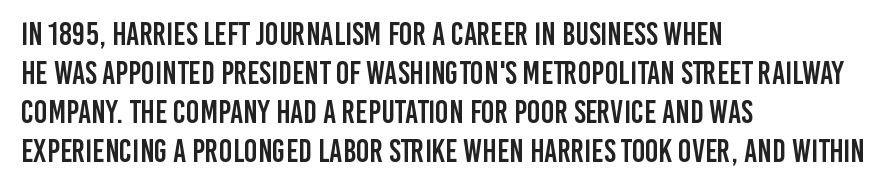
Grotesque or geometric, the face here clearly has no serifs. Rule under the text: the space is simply empty. The compositor pushed each line to the left boundary. In terms of posture, this sample is upright. Here the designer chose a conventional face with non-uniform glyph widths.
